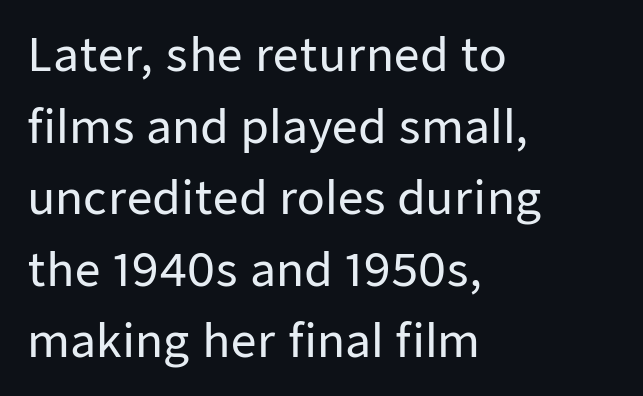
{"serif": "no", "italic": "no", "width": "normal", "stroke_contrast": "low", "x_height": "medium", "monospaced": "no", "underline": "no", "align": "left", "line_spacing": "normal", "line_spacing_ratio": 1.59, "letter_spacing": "normal", "letter_spacing_em": 0.0, "glyph_px": 45}
